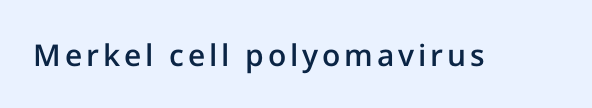
These lines are rendered in a variable-pitch font. Compared with an ordinary text face, these strokes are moderately heavier — a semibold. The type family on display is of the sans-serif kind. Anything drawn beneath the words? Only blank space. These lines were composed using upright roman letters.
